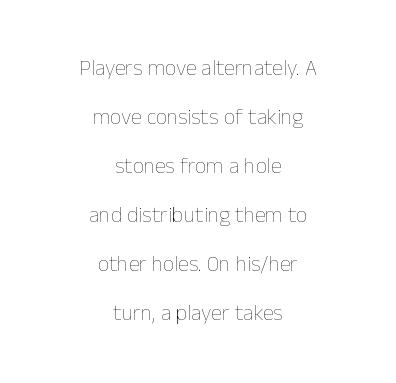
Q: Is the text bold? A: No.
Q: Is the text italic (slanted)? A: No, it is upright.
Q: Is the text underlined? A: No.
Q: How is the paragraph aligned? A: Centered.
Q: Is the spacing between letters normal or unusually wide? A: Normal.
Q: Is the spacing between lines tight, normal or loose? A: Loose.
